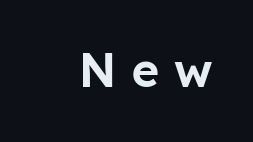
Each letter's strokes conclude bluntly, with no projecting serifs. This is the regular roman posture of the typeface. The tracking reads as deliberately expanded to a designer's eye. Underline: absent. Each letter keeps its own natural width here, so spacing adapts to shape.
